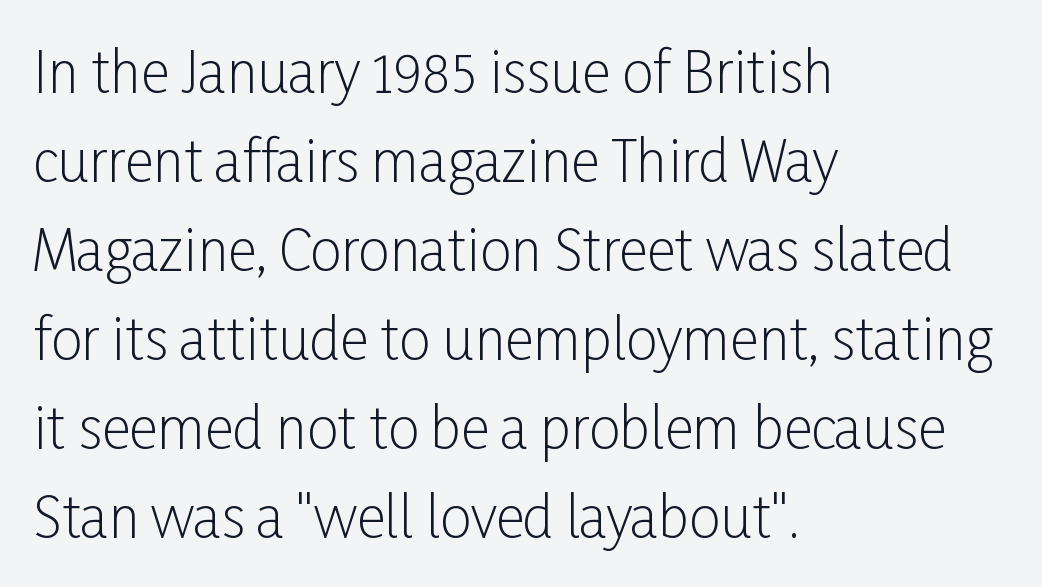
The image shows 56 px light, condensed sans-serif type, upright; set left-aligned, normal line spacing (1.59x), normal letter spacing, not underlined; low stroke contrast and a medium x-height.
